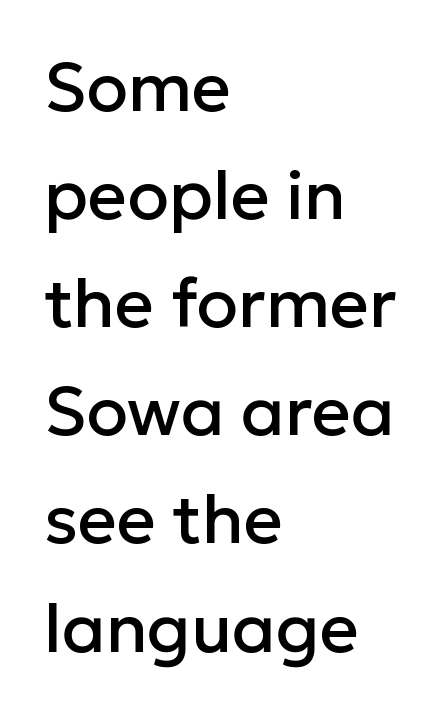
Q: Is the text italic (slanted)? A: No, it is upright.
Q: Is the typeface a serif or a sans-serif typeface? A: Sans-serif.
Q: Is the text underlined? A: No.
Q: How is the paragraph aligned? A: Left-aligned.
Q: Is the spacing between letters normal or unusually wide? A: Normal.
Q: Is the spacing between lines tight, normal or loose? A: Normal.
Q: Width (condensed, normal, or wide)? A: Normal.
Q: Stroke contrast? A: Low.
Q: x-height? A: Medium.
Q: Monospaced? A: No.
